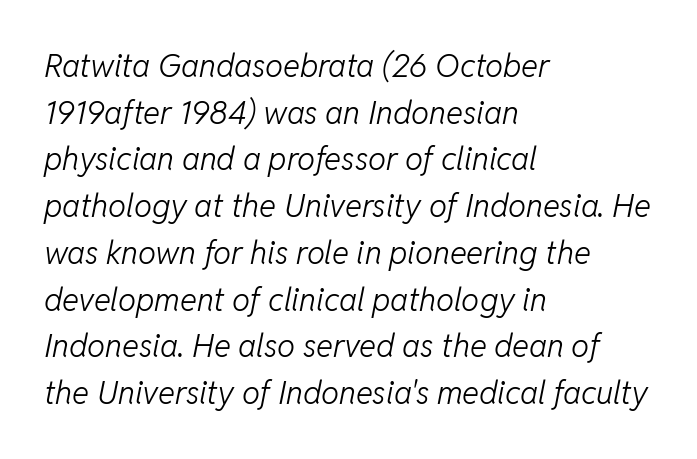
Q: Is the text bold? A: No.
Q: Is the text italic (slanted)? A: Yes, it leans right by about 11 degrees.
Q: Is the text underlined? A: No.
Q: How is the paragraph aligned? A: Left-aligned.
Q: Is the spacing between letters normal or unusually wide? A: Normal.
Q: Is the spacing between lines tight, normal or loose? A: Normal.
Q: Width (condensed, normal, or wide)? A: Normal.
Q: Stroke contrast? A: Low.
Q: x-height? A: Medium.
Q: Monospaced? A: No.
